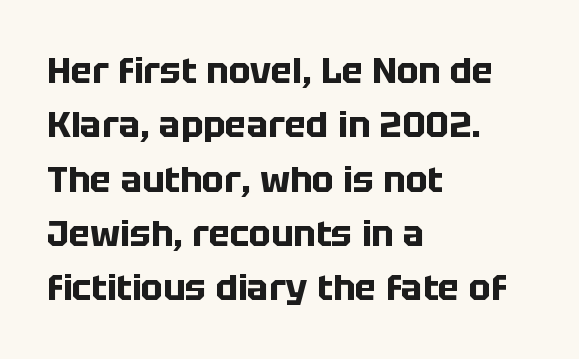
Q: Is the text bold? A: Yes.
Q: Is the text italic (slanted)? A: No, it is upright.
Q: Is the typeface a serif or a sans-serif typeface? A: Sans-serif.
Q: Is the text underlined? A: No.
Q: How is the paragraph aligned? A: Left-aligned.
Q: Is the spacing between letters normal or unusually wide? A: Normal.
Q: Is the spacing between lines tight, normal or loose? A: Normal.
Q: Width (condensed, normal, or wide)? A: Normal.
Q: Stroke contrast? A: Low.
Q: x-height? A: Large.
Q: Monospaced? A: No.
